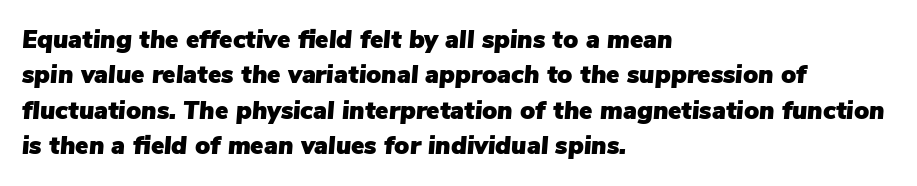
{"italic": "yes", "lean": "right", "slant_degrees": 5, "underline": "no", "align": "left", "line_spacing": "normal", "line_spacing_ratio": 1.42, "letter_spacing": "normal", "letter_spacing_em": 0.0, "glyph_px": 25}
